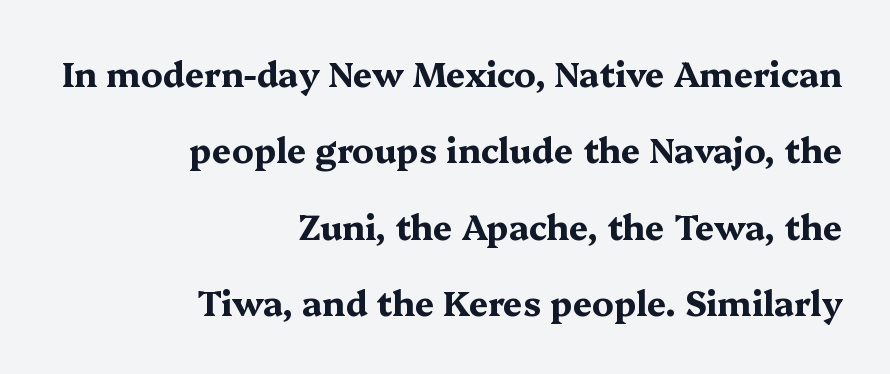
{"serif": "yes", "italic": "no", "bold": "yes", "weight": "bold", "width": "wide", "stroke_contrast": "medium", "x_height": "medium", "monospaced": "no", "underline": "no", "align": "right", "line_spacing": "loose", "line_spacing_ratio": 2.25, "letter_spacing": "normal", "letter_spacing_em": 0.0, "glyph_px": 34}
